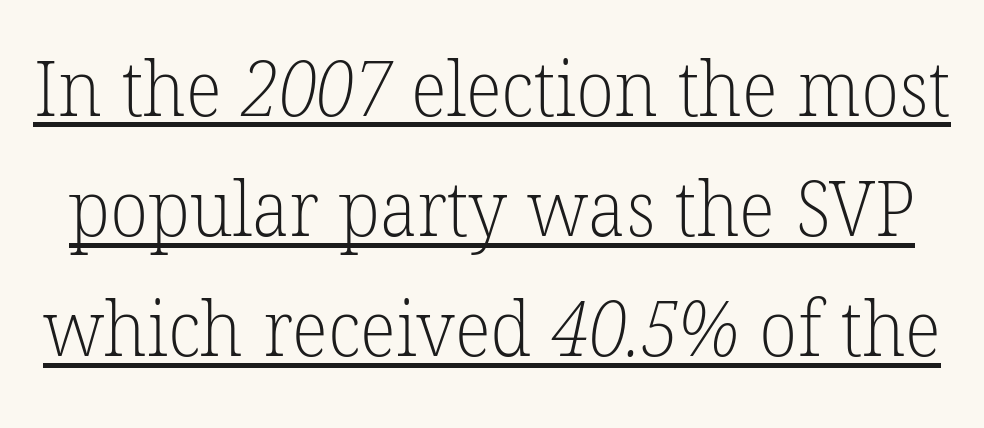
The image shows 77 px light serif type; set normal line spacing (1.56x), normal letter spacing, underlined; low stroke contrast and a medium x-height.
